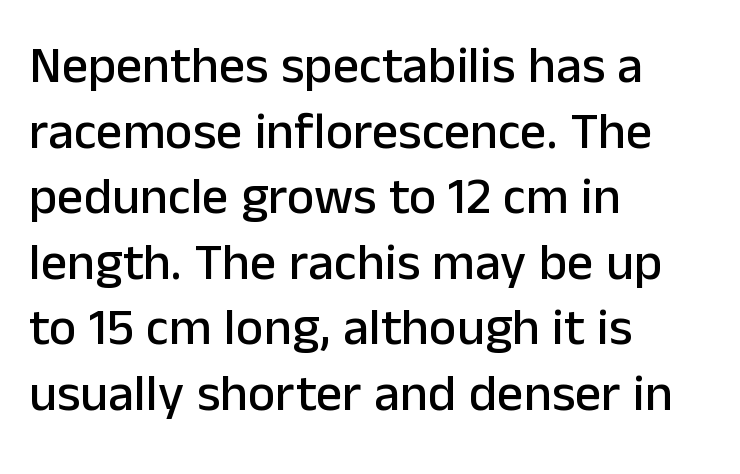
Spacing verdict: proportional, widths tailored to each character. This is the regular roman posture of the typeface. Normally led — the rows are evenly, conventionally spaced. Letters rest on an invisible, unmarked baseline.
